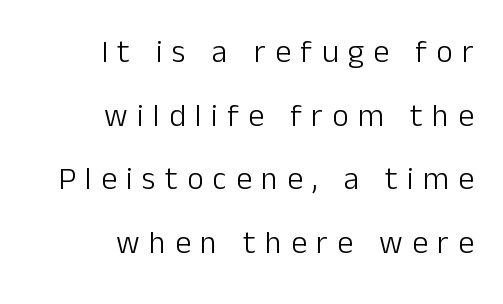
The paragraph has a hard right edge and a soft left edge. Character widths vary here, with narrow letters taking less room than wide ones. The weight would be labelled regular, book, light, or lighter still. A roman cut, with each character standing at attention.
